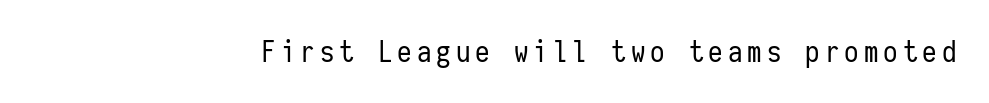
{"serif": "no", "italic": "no", "bold": "no", "weight": "regular", "width": "condensed", "stroke_contrast": "low", "x_height": "medium", "monospaced": "yes", "underline": "no", "glyph_px": 29}
